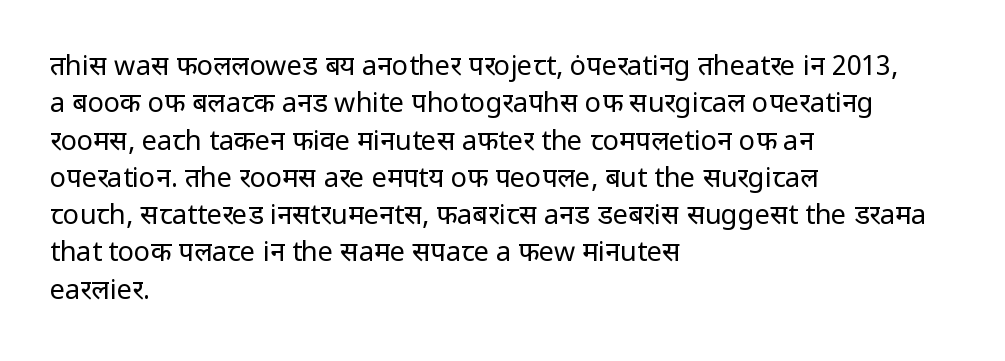
Interline gaps are of average width in this sample. Inter-character spacing is left at the font's built-in metrics. If you drew a line through each stem, it would be perfectly vertical. Words float on clear page, feet unadorned. Each line starts at the same left margin while the right side varies.
